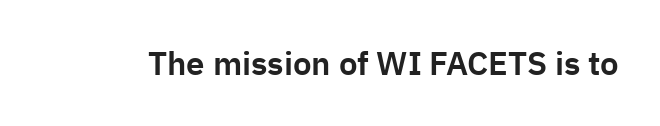
{"serif": "no", "italic": "no", "width": "normal", "stroke_contrast": "low", "x_height": "medium", "monospaced": "no", "underline": "no", "letter_spacing": "normal", "letter_spacing_em": 0.0, "glyph_px": 33}
